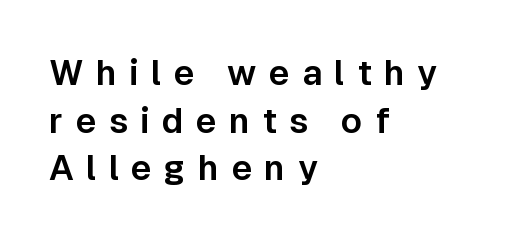
{"serif": "no", "italic": "no", "width": "normal", "stroke_contrast": "low", "x_height": "medium", "monospaced": "no", "underline": "no", "align": "left", "line_spacing": "normal", "line_spacing_ratio": 1.36, "letter_spacing": "wide", "letter_spacing_em": 0.35, "glyph_px": 35}
